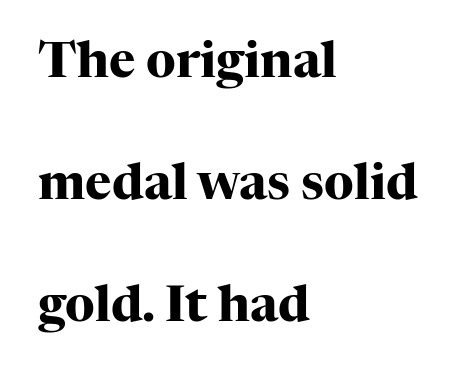
Q: Is the text bold? A: Yes.
Q: Is the text italic (slanted)? A: No, it is upright.
Q: Is the typeface a serif or a sans-serif typeface? A: Serif.
Q: Is the text underlined? A: No.
Q: How is the paragraph aligned? A: Left-aligned.
Q: Is the spacing between letters normal or unusually wide? A: Normal.
Q: Is the spacing between lines tight, normal or loose? A: Loose.
Q: Width (condensed, normal, or wide)? A: Normal.
Q: Stroke contrast? A: High.
Q: x-height? A: Medium.
Q: Monospaced? A: No.
